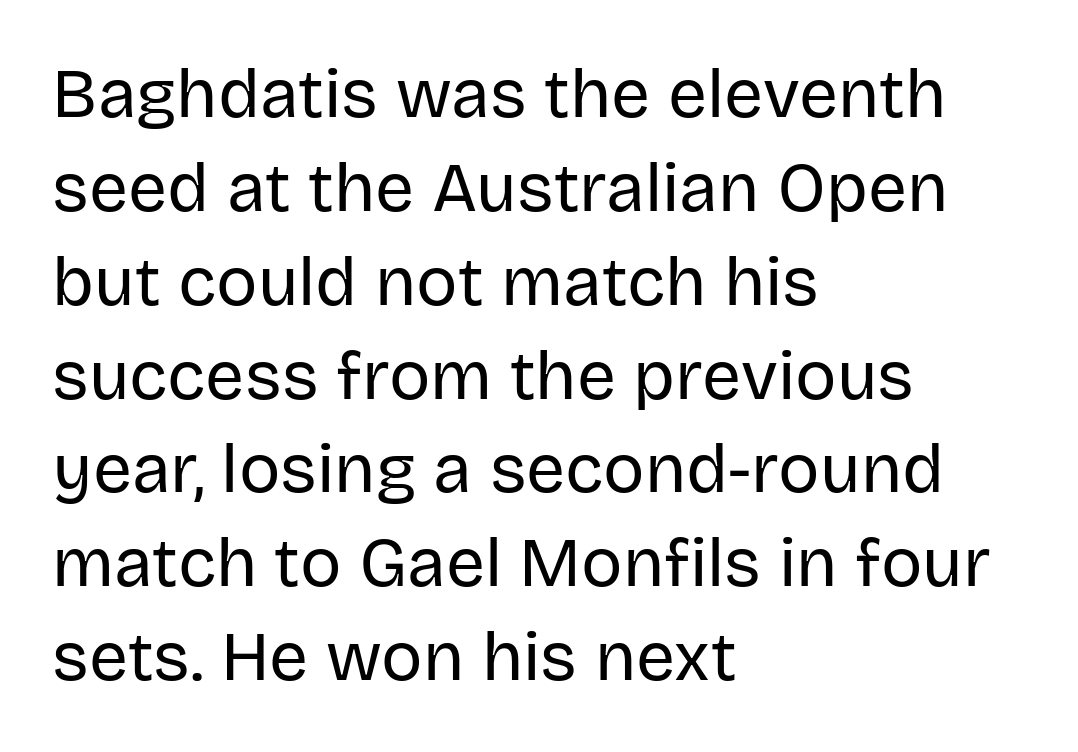
The image shows 69 px regular-weight sans-serif type, upright; set left-aligned, normal line spacing (1.36x), normal letter spacing, not underlined; low stroke contrast and a large x-height.
